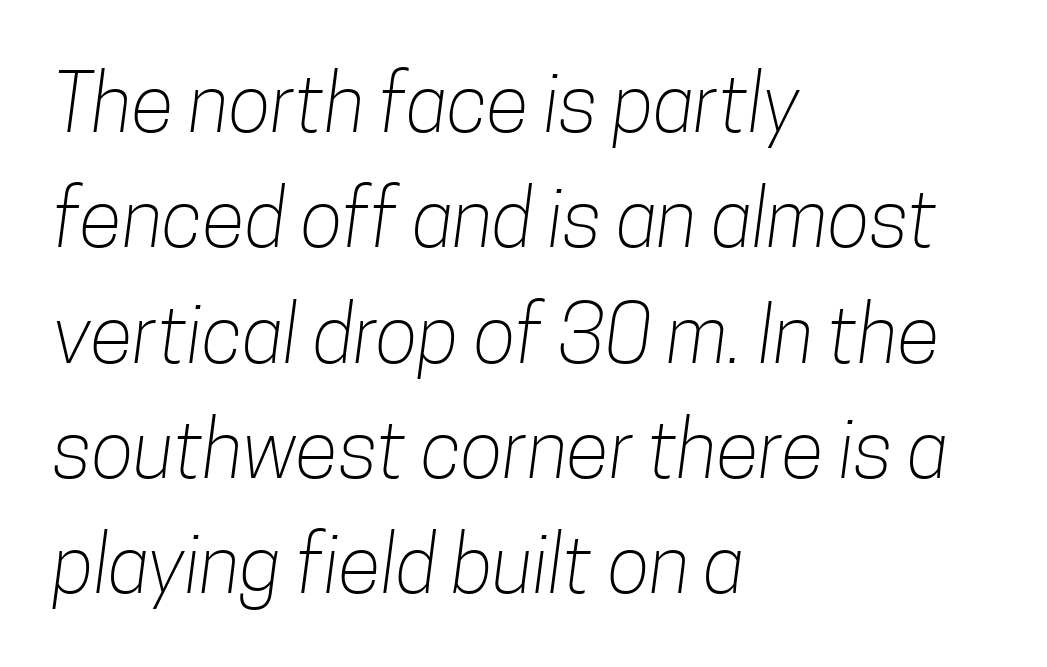
The image shows 79 px light, condensed sans-serif type; set left-aligned, normal line spacing (1.46x), normal letter spacing, not underlined; low stroke contrast and a medium x-height.
